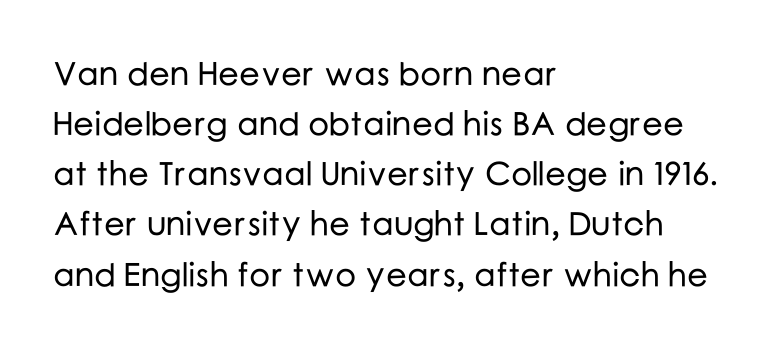
Q: Is the text italic (slanted)? A: No, it is upright.
Q: Is the typeface a serif or a sans-serif typeface? A: Sans-serif.
Q: Is the text underlined? A: No.
Q: How is the paragraph aligned? A: Left-aligned.
Q: Is the spacing between letters normal or unusually wide? A: Normal.
Q: Is the spacing between lines tight, normal or loose? A: Normal.
Q: Width (condensed, normal, or wide)? A: Normal.
Q: Stroke contrast? A: Low.
Q: x-height? A: Medium.
Q: Monospaced? A: No.
